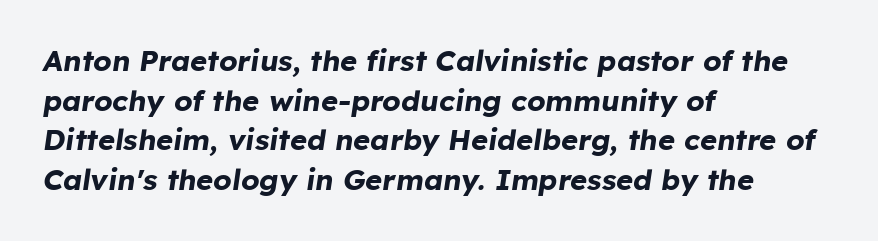
Q: Is the text bold? A: Yes.
Q: Is the text italic (slanted)? A: Yes, it leans right by about 8 degrees.
Q: Is the text underlined? A: No.
Q: How is the paragraph aligned? A: Left-aligned.
Q: Is the spacing between letters normal or unusually wide? A: Normal.
Q: Is the spacing between lines tight, normal or loose? A: Normal.
Q: Width (condensed, normal, or wide)? A: Normal.
Q: Stroke contrast? A: Low.
Q: x-height? A: Medium.
Q: Monospaced? A: No.
